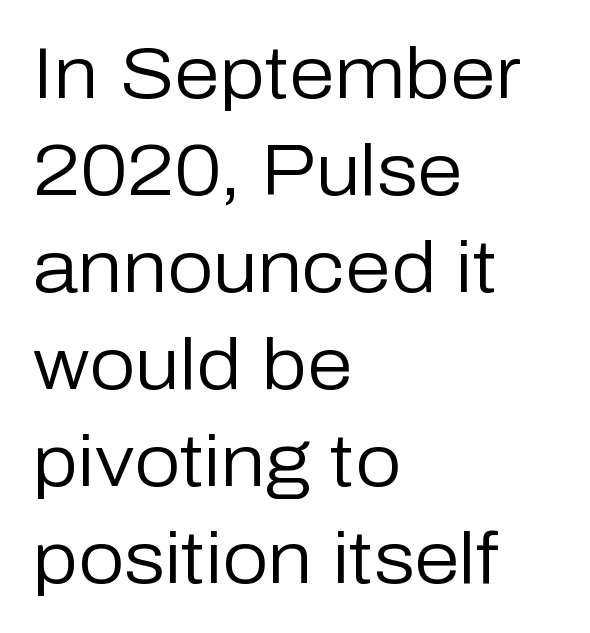
Q: Is the text bold? A: No.
Q: Is the text italic (slanted)? A: No, it is upright.
Q: Is the typeface a serif or a sans-serif typeface? A: Sans-serif.
Q: Is the text underlined? A: No.
Q: How is the paragraph aligned? A: Left-aligned.
Q: Is the spacing between letters normal or unusually wide? A: Normal.
Q: Is the spacing between lines tight, normal or loose? A: Normal.
Q: Width (condensed, normal, or wide)? A: Normal.
Q: Stroke contrast? A: Low.
Q: x-height? A: Medium.
Q: Monospaced? A: No.
